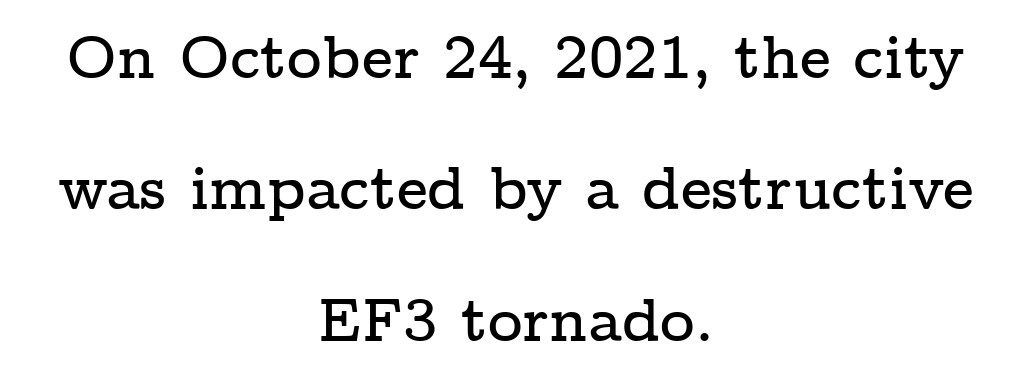
Each letter keeps its own natural width here, so spacing adapts to shape. Vertically, the passage feels expansive, rows floating well apart. The type sits square on the baseline with zero lean. The font family rendered here belongs to the serif group. Glance below the letters and you will spot only blank space.
